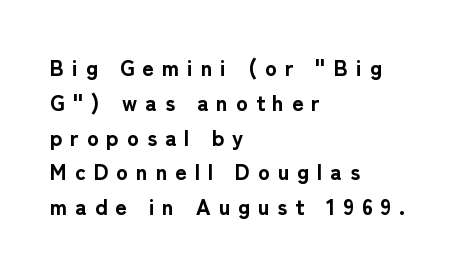
The image shows 22 px bold type, upright; set left-aligned, normal line spacing (1.58x), unusually wide letter spacing (+0.36 em), not underlined.
